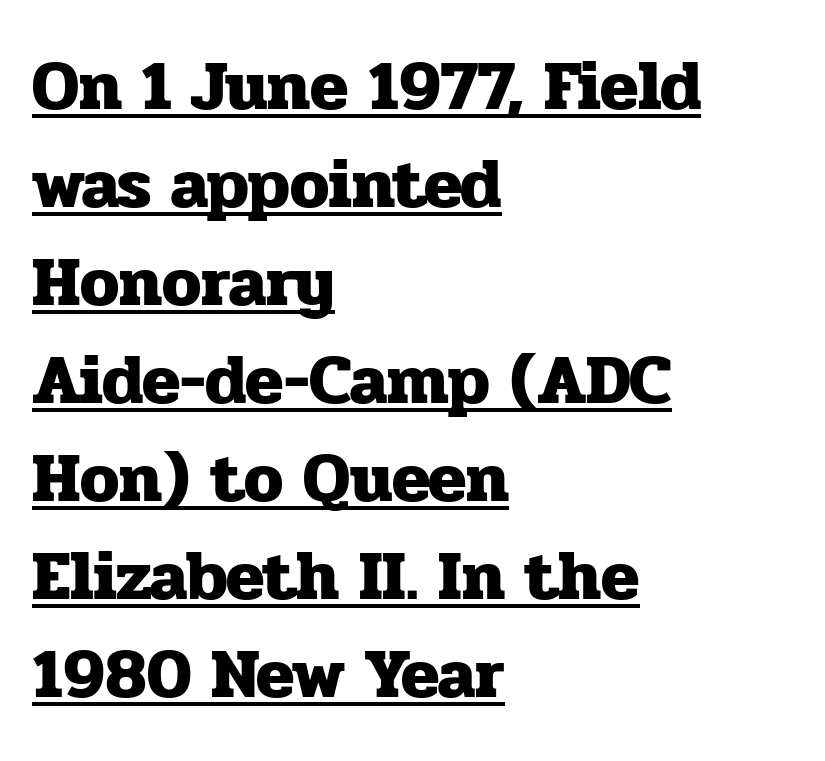
{"serif": "yes", "italic": "no", "bold": "yes", "weight": "heavy", "width": "normal", "stroke_contrast": "low", "x_height": "medium", "monospaced": "no", "underline": "yes", "align": "left", "line_spacing": "normal", "line_spacing_ratio": 1.4, "letter_spacing": "normal", "letter_spacing_em": 0.0, "glyph_px": 70}
